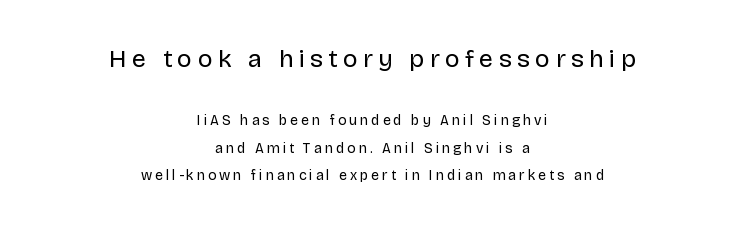
{"italic": "no", "bold": "no", "underline": "no", "align": "center", "line_spacing": "loose", "line_spacing_ratio": 1.94, "letter_spacing": "wide", "letter_spacing_em": 0.21, "larger_block": "first", "size_ratio": 1.79, "glyph_px": 25}
